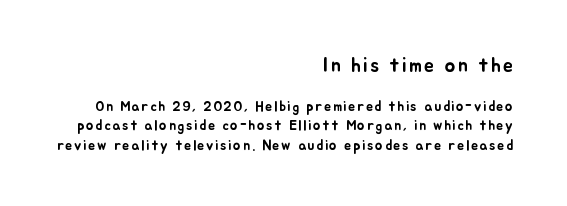
In CSS terms this would be text-align: right. It's the straight-up-and-down kind of type. The designer left line spacing at the default. Here the first block reads like a headline and the second like body copy. Any mark beneath the type? The region is blank.
